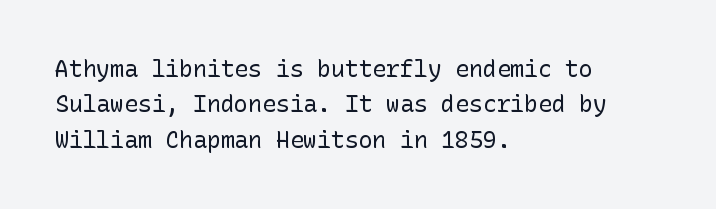
{"italic": "no", "bold": "no", "underline": "no", "align": "left", "line_spacing": "normal", "line_spacing_ratio": 1.54, "letter_spacing": "normal", "letter_spacing_em": 0.0, "glyph_px": 23}
